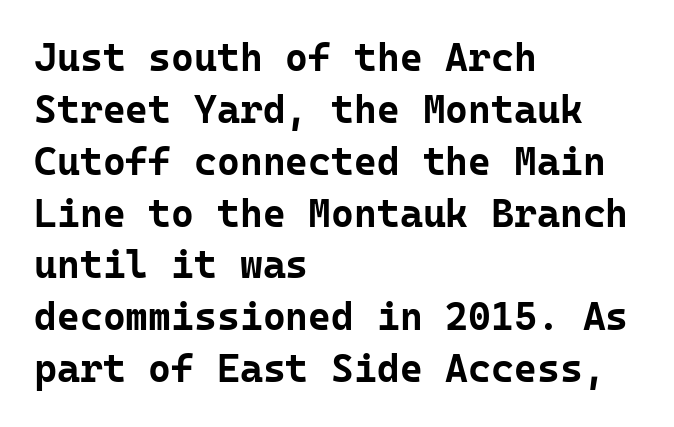
The image shows 39 px bold sans-serif type, upright, monospaced; set left-aligned, normal line spacing (1.33x), normal letter spacing, not underlined; low stroke contrast and a medium x-height.
